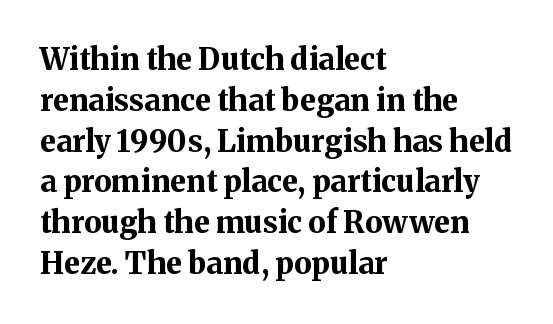
Looks like regular typesetting: each glyph gets only the width it needs. Alignment: flush left. Caption: standard tracking, unaltered. Evenly set lines give the paragraph a standard silhouette.
